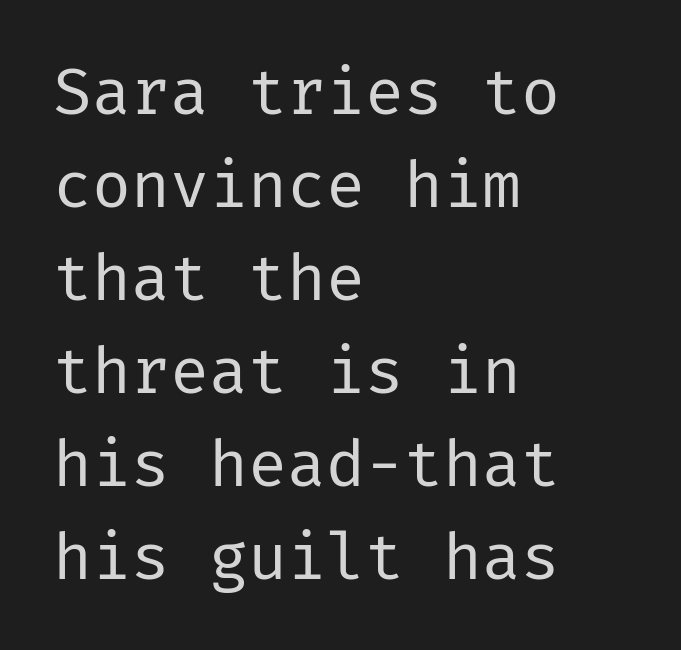
Lines of text with bare space underneath. Regarding leading, the lines here are spaced in the standard way. Horizontally, the lines are justified to the leading edge only. This rendering leaves character spacing at its baseline value. Type style note: lacks serifs. The lettering stays uniformly vertical, giving the passage a roman look.
